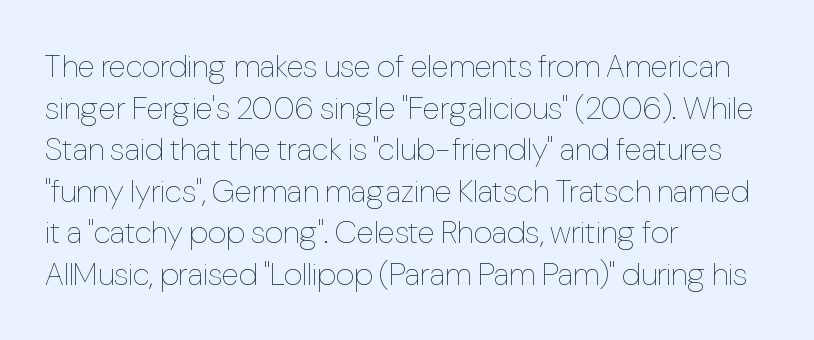
{"italic": "no", "bold": "no", "weight": "thin", "width": "condensed", "stroke_contrast": "low", "x_height": "medium", "monospaced": "no", "underline": "no", "align": "left", "line_spacing": "normal", "line_spacing_ratio": 1.3, "letter_spacing": "normal", "letter_spacing_em": 0.0, "glyph_px": 32}
